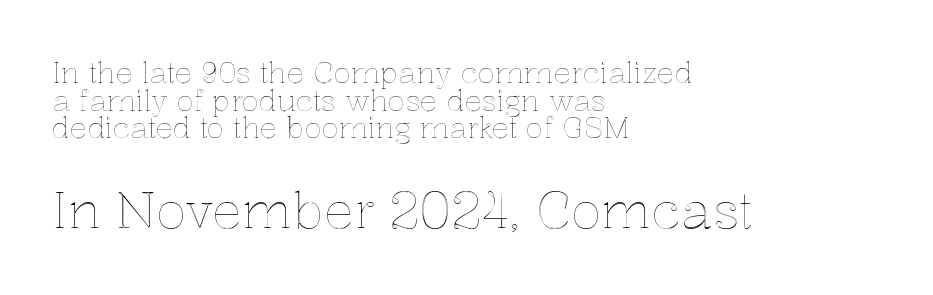
{"italic": "no", "width": "normal", "x_height": "medium", "monospaced": "no", "underline": "no", "align": "left", "line_spacing": "tight", "line_spacing_ratio": 0.95, "letter_spacing": "normal", "letter_spacing_em": 0.0, "larger_block": "second", "size_ratio": 1.72, "glyph_px": 50}
